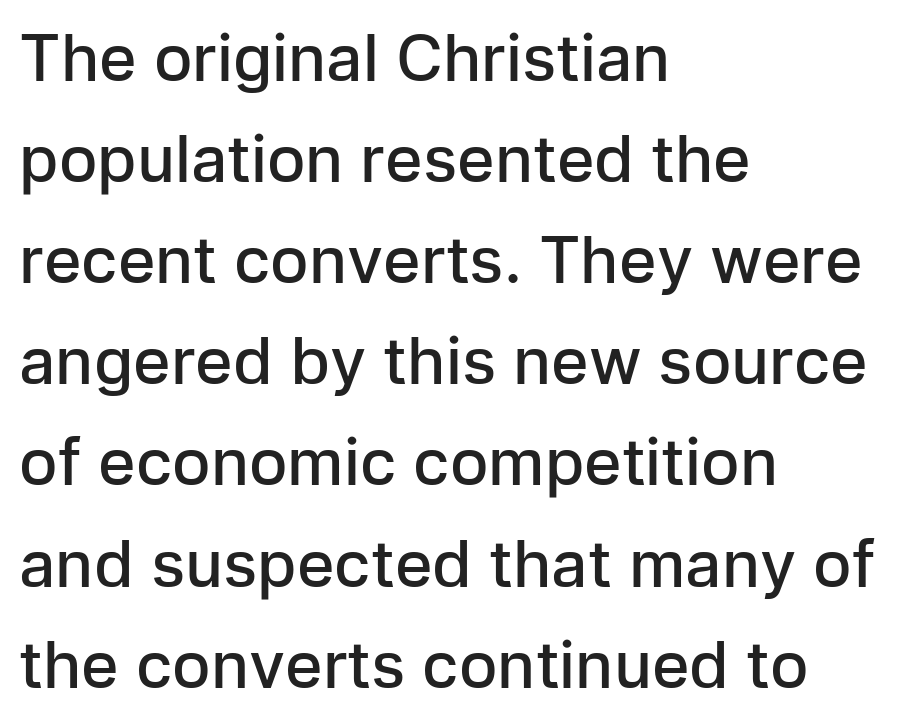
This is the regular roman posture of the typeface. Descenders are the only things crossing below the line. Weight: semibold (demi). Successive baselines arrive at the customary interval. How are the letters spaced? Ordinarily, with no added tracking.
